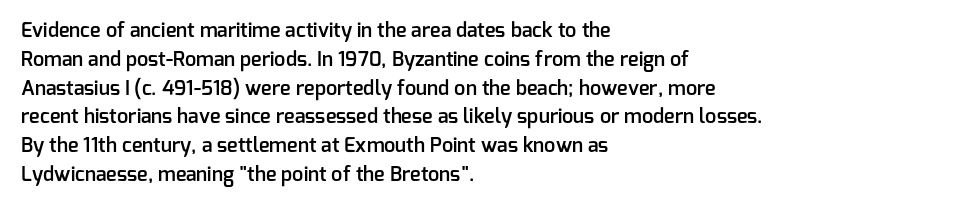
Anything drawn beneath the words? Only blank space. The line-height multiplier appears to be the usual default. Rendered with straight, roman letterforms. Each word holds together tightly as a unit, with standard inter-letter gaps. Every letter is mildly thick-stroked: semibold rather than bold. The paragraph has a hard left edge and a soft right edge.
